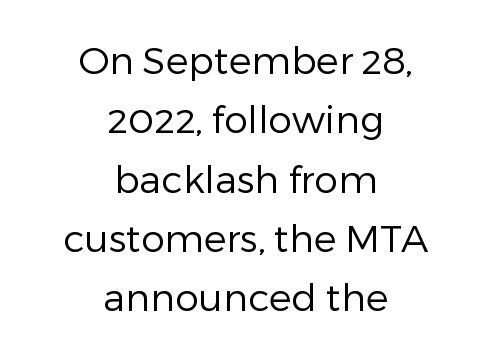
The letters stand upright; this is a roman face. These lines are centered, leaving both edges ragged. In terms of letterform style, serifs are entirely absent. This rendering features lettering with no underline. The vertical gap from one line to the next is medium. Is this a fixed-width face? No — the glyphs have proportional, varying widths.
